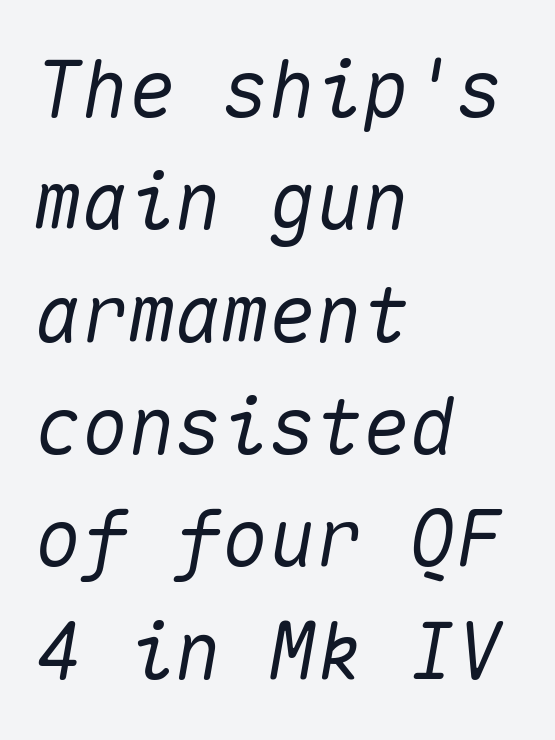
The image shows 78 px text type, italic (leaning right), monospaced; set left-aligned, normal line spacing (1.44x), normal letter spacing, not underlined; medium stroke contrast and a medium x-height.
